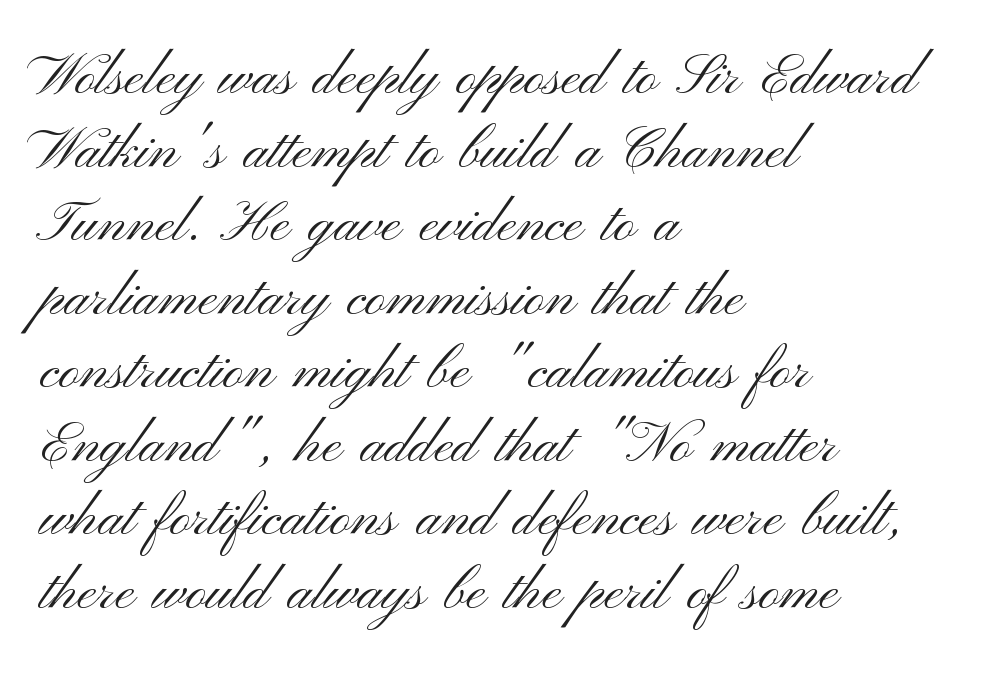
{"serif": "no", "bold": "no", "weight": "light", "width": "wide", "stroke_contrast": "medium", "x_height": "small", "monospaced": "no", "underline": "no", "align": "left", "line_spacing": "normal", "line_spacing_ratio": 1.29, "letter_spacing": "normal", "letter_spacing_em": 0.0, "glyph_px": 57}
